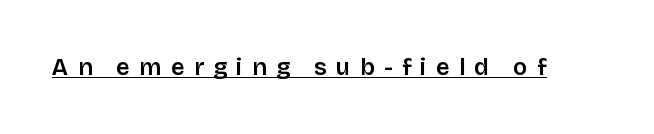
Q: Is the text bold? A: Semi-bold.
Q: Is the text italic (slanted)? A: No, it is upright.
Q: Is the text underlined? A: Yes.
Q: Is the spacing between letters normal or unusually wide? A: Unusually wide.
